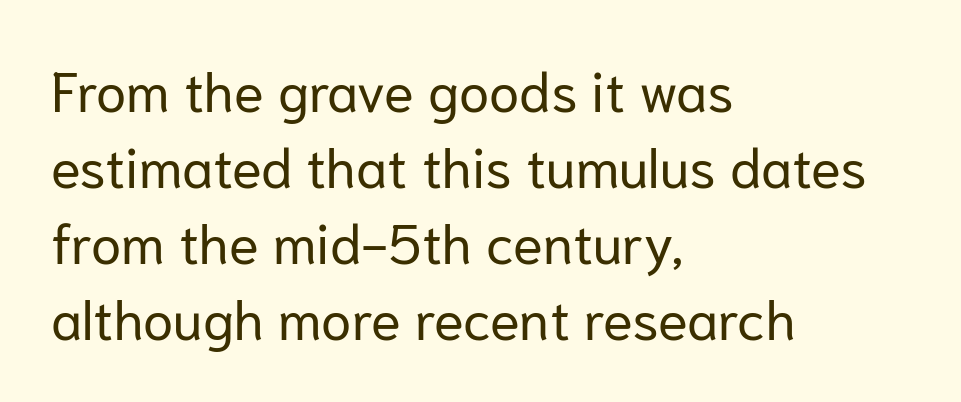
{"serif": "no", "italic": "no", "bold": "no", "weight": "regular", "width": "normal", "stroke_contrast": "low", "x_height": "medium", "monospaced": "no", "underline": "no", "align": "left", "line_spacing": "normal", "line_spacing_ratio": 1.38, "letter_spacing": "normal", "letter_spacing_em": 0.0, "glyph_px": 55}
